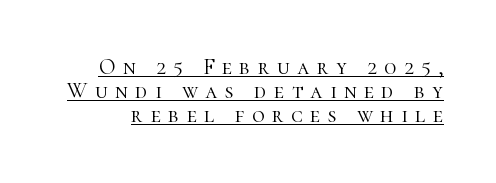
Q: Is the text bold? A: No.
Q: Is the text italic (slanted)? A: No, it is upright.
Q: Is the text underlined? A: Yes.
Q: Is the spacing between letters normal or unusually wide? A: Unusually wide.
Q: Is the spacing between lines tight, normal or loose? A: Tight.
